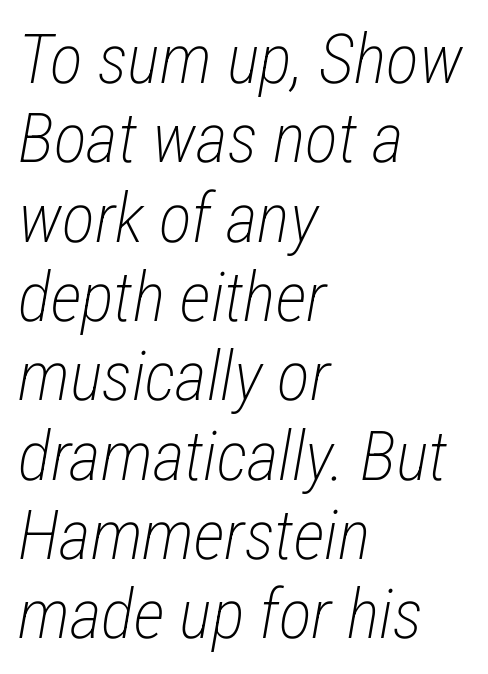
The image shows 69 px light, condensed type, italic (leaning right); set left-aligned, tight line spacing (1.15x), normal letter spacing, not underlined; low stroke contrast and a medium x-height.
